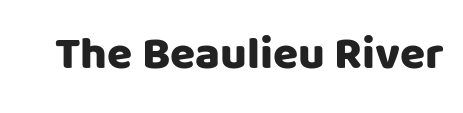
Q: Is the text italic (slanted)? A: No, it is upright.
Q: Is the typeface a serif or a sans-serif typeface? A: Sans-serif.
Q: Is the text underlined? A: No.
Q: Is the spacing between letters normal or unusually wide? A: Normal.
Q: Width (condensed, normal, or wide)? A: Normal.
Q: Stroke contrast? A: Low.
Q: x-height? A: Large.
Q: Monospaced? A: No.
